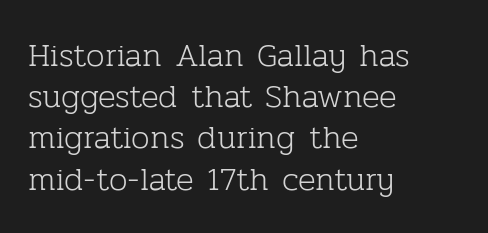
{"serif": "yes", "italic": "no", "bold": "no", "weight": "light", "width": "normal", "stroke_contrast": "low", "x_height": "medium", "monospaced": "no", "underline": "no", "align": "left", "line_spacing": "normal", "line_spacing_ratio": 1.25, "letter_spacing": "normal", "letter_spacing_em": 0.0, "glyph_px": 33}
